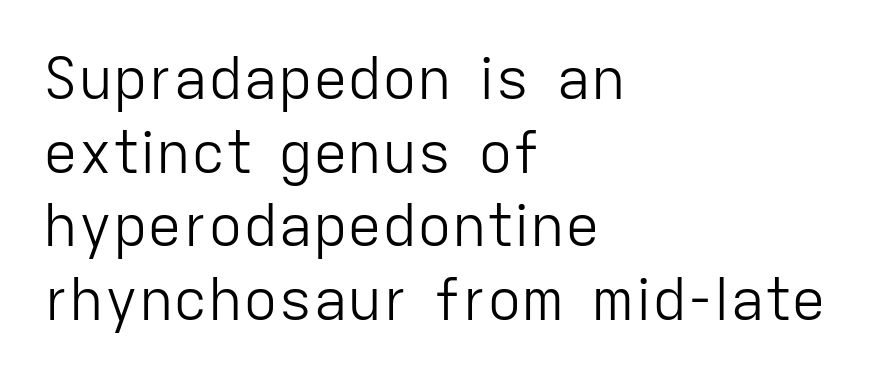
The image shows 58 px light sans-serif type, upright; set left-aligned, normal line spacing (1.27x), normal letter spacing, not underlined; low stroke contrast and a medium x-height.
